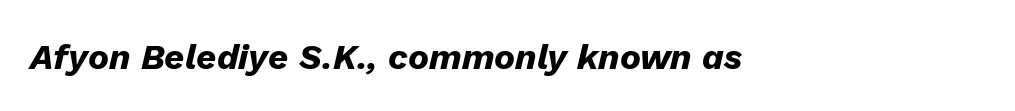
Q: Is the text bold? A: Yes.
Q: Is the text italic (slanted)? A: Yes, it leans right by about 13 degrees.
Q: Is the text underlined? A: No.
Q: How is the paragraph aligned? A: Left-aligned.
Q: Is the spacing between letters normal or unusually wide? A: Normal.
Q: Width (condensed, normal, or wide)? A: Normal.
Q: Stroke contrast? A: Low.
Q: x-height? A: Medium.
Q: Monospaced? A: No.
